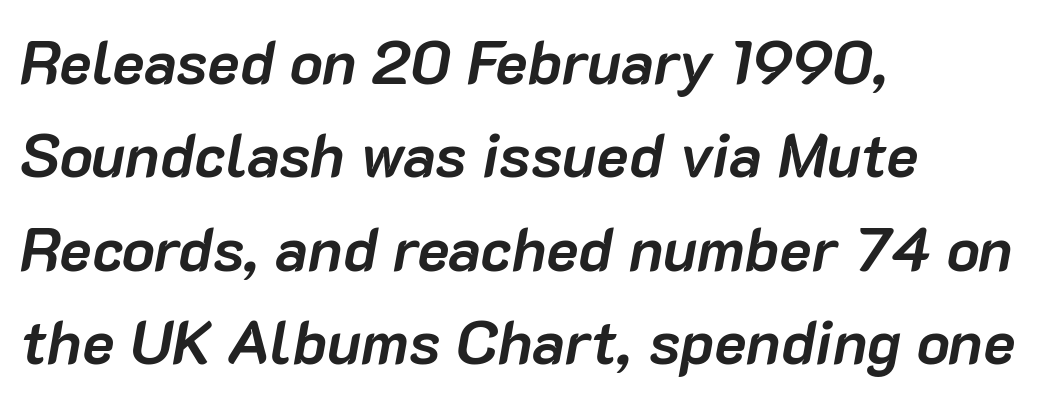
Clear beneath every line of the passage. These lines are rendered in a variable-pitch font. The passage is arranged the way most books set body copy — flush left. In terms of letterspacing, this is plain default setting. The face used here has the dense, thick strokes of a bold.
